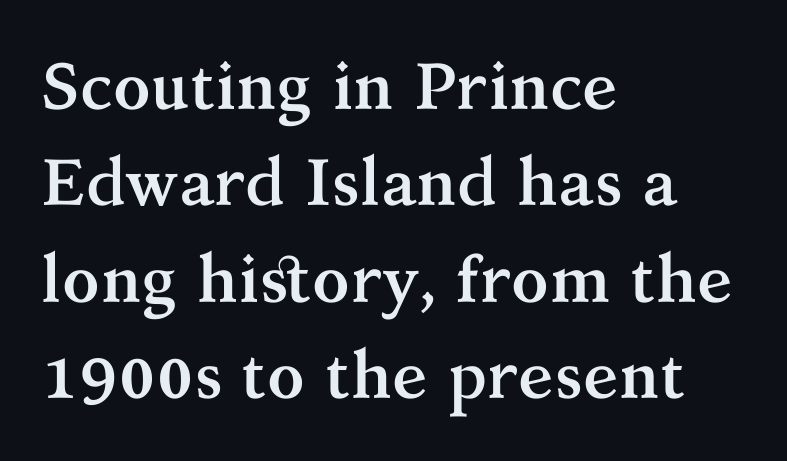
The foot of each line stays bare and open. This rendering leaves character spacing at its baseline value. Does the lettering tilt? It doesn't — this is upright. In terms of weight, the rendering is a true, heavy bold. The ragged edge is on the right, which tells us the setting is flush left. The passage shown is typeset with a serif family.
